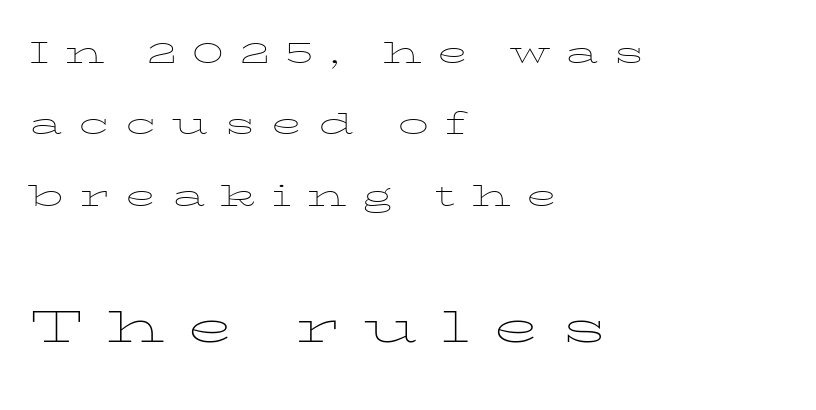
Q: Is the text bold? A: No.
Q: Is the text italic (slanted)? A: No, it is upright.
Q: Is the text underlined? A: No.
Q: How is the paragraph aligned? A: Left-aligned.
Q: Is the spacing between letters normal or unusually wide? A: Unusually wide.
Q: Which block of text is set in a larger size, the first (top) or the second (bottom)? A: The second (bottom) one.
Q: Width (condensed, normal, or wide)? A: Wide.
Q: Stroke contrast? A: Low.
Q: x-height? A: Medium.
Q: Monospaced? A: No.
